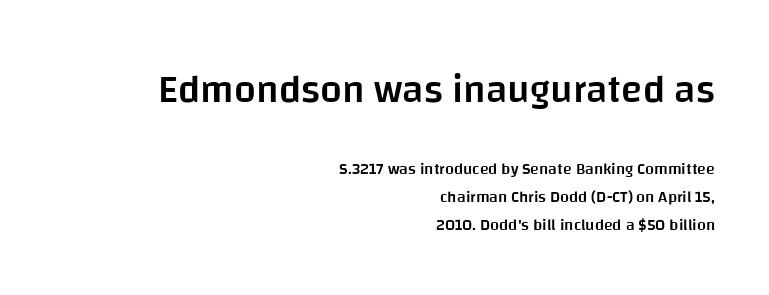
If you squint, the top block still reads clearly — it's the larger of the two. Alignment: flush right. Is this a fixed-width face? No — the glyphs have proportional, varying widths. The letterforms sit shoulder to shoulder at normal distance. Clear beneath every line of the passage.
